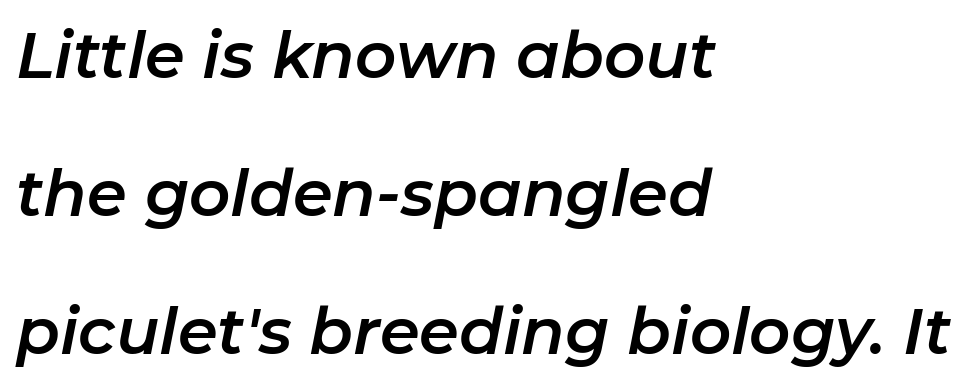
Type without underlining. This is oblique type, the kind used for emphasis or titles. The passage shown stacks its lines with a broad gap. Varying glyph widths throughout — classic text-font behaviour. Teacher's note: observe the even left margin — that is flush-left alignment.
